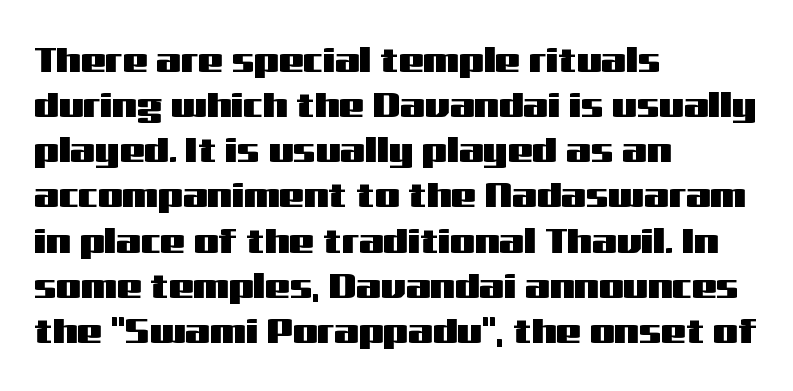
Q: Is the text italic (slanted)? A: No, it is upright.
Q: Is the typeface a serif or a sans-serif typeface? A: Sans-serif.
Q: Is the text underlined? A: No.
Q: How is the paragraph aligned? A: Left-aligned.
Q: Is the spacing between letters normal or unusually wide? A: Normal.
Q: Is the spacing between lines tight, normal or loose? A: Normal.
Q: Width (condensed, normal, or wide)? A: Wide.
Q: Stroke contrast? A: Medium.
Q: x-height? A: Medium.
Q: Monospaced? A: No.
